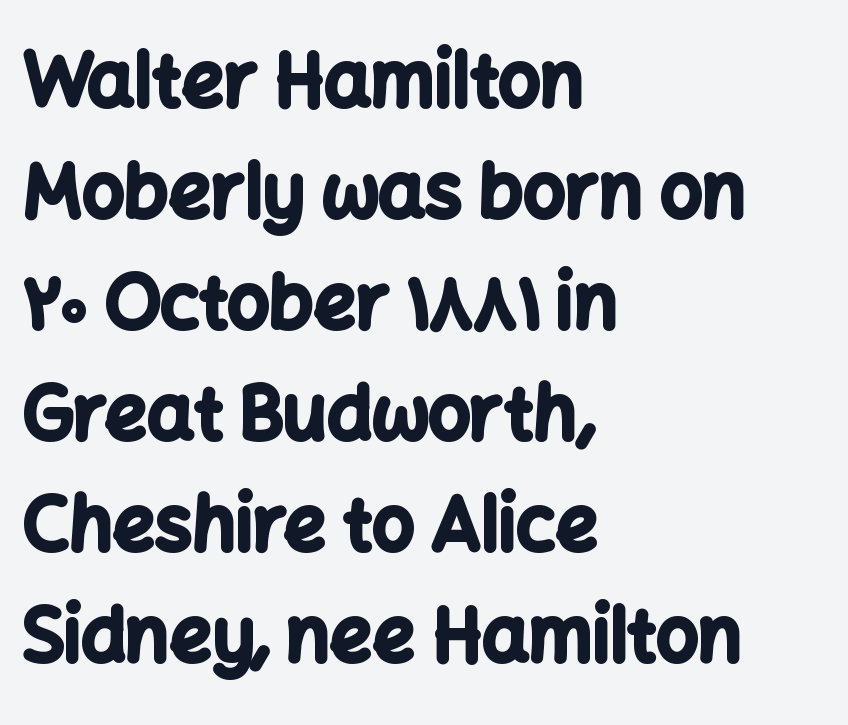
Q: Is the text bold? A: Yes.
Q: Is the text italic (slanted)? A: No, it is upright.
Q: Is the typeface a serif or a sans-serif typeface? A: Sans-serif.
Q: Is the text underlined? A: No.
Q: How is the paragraph aligned? A: Left-aligned.
Q: Is the spacing between letters normal or unusually wide? A: Normal.
Q: Is the spacing between lines tight, normal or loose? A: Normal.
Q: Width (condensed, normal, or wide)? A: Normal.
Q: Stroke contrast? A: Low.
Q: x-height? A: Medium.
Q: Monospaced? A: No.
